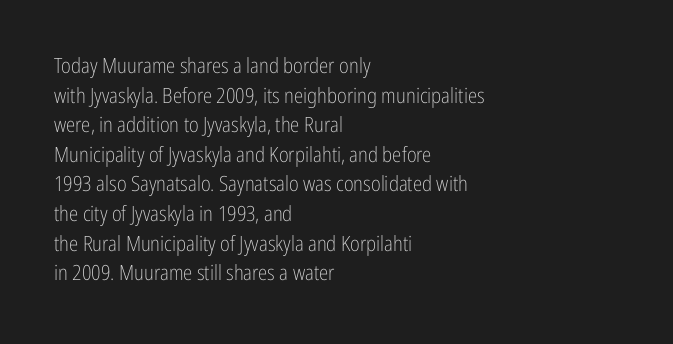
Q: Is the text bold? A: No.
Q: Is the text italic (slanted)? A: No, it is upright.
Q: Is the text underlined? A: No.
Q: How is the paragraph aligned? A: Left-aligned.
Q: Is the spacing between letters normal or unusually wide? A: Normal.
Q: Is the spacing between lines tight, normal or loose? A: Normal.
